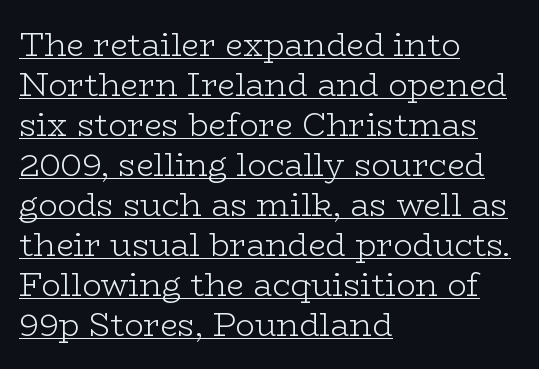
{"serif": "yes", "italic": "no", "bold": "no", "weight": "light", "width": "wide", "stroke_contrast": "low", "x_height": "medium", "monospaced": "no", "underline": "yes", "align": "left", "line_spacing": "normal", "line_spacing_ratio": 1.25, "letter_spacing": "normal", "letter_spacing_em": 0.0, "glyph_px": 32}
